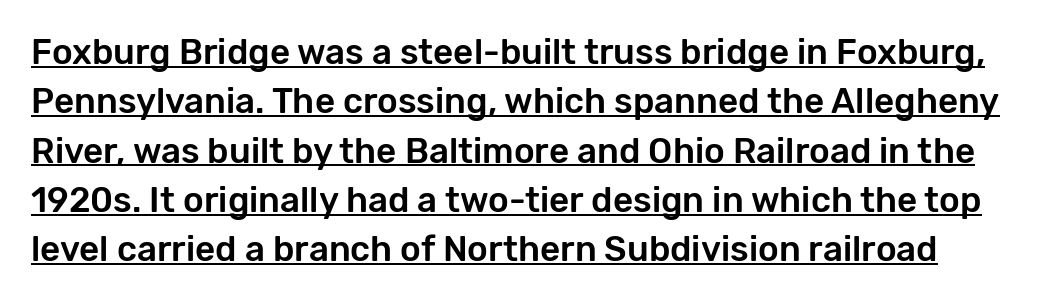
Q: Is the text italic (slanted)? A: No, it is upright.
Q: Is the typeface a serif or a sans-serif typeface? A: Sans-serif.
Q: Is the text underlined? A: Yes.
Q: Is the spacing between letters normal or unusually wide? A: Normal.
Q: Is the spacing between lines tight, normal or loose? A: Normal.
Q: Width (condensed, normal, or wide)? A: Normal.
Q: Stroke contrast? A: Low.
Q: x-height? A: Medium.
Q: Monospaced? A: No.
